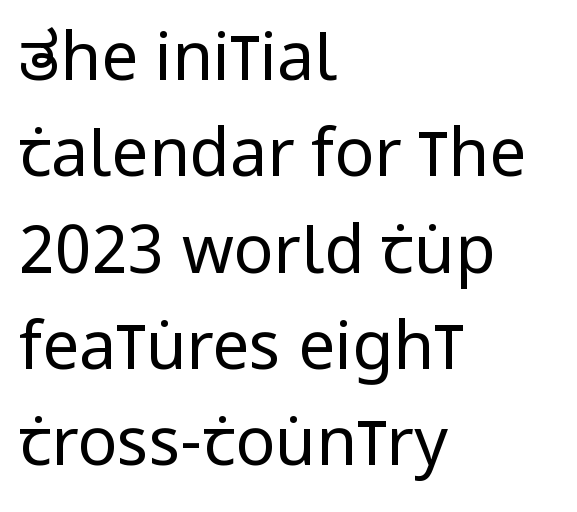
Q: Is the text bold? A: No.
Q: Is the text italic (slanted)? A: No, it is upright.
Q: Is the typeface a serif or a sans-serif typeface? A: Sans-serif.
Q: Is the text underlined? A: No.
Q: How is the paragraph aligned? A: Left-aligned.
Q: Is the spacing between letters normal or unusually wide? A: Normal.
Q: Is the spacing between lines tight, normal or loose? A: Normal.
Q: Width (condensed, normal, or wide)? A: Condensed.
Q: Stroke contrast? A: Low.
Q: x-height? A: Large.
Q: Monospaced? A: No.
